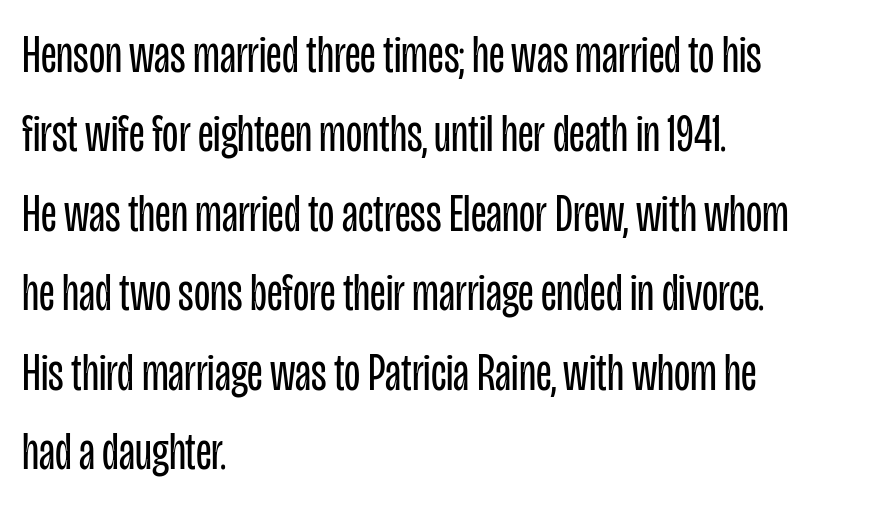
{"serif": "no", "italic": "no", "bold": "no", "weight": "regular", "width": "condensed", "stroke_contrast": "low", "x_height": "large", "monospaced": "no", "underline": "no", "align": "left", "line_spacing": "normal", "line_spacing_ratio": 1.5, "letter_spacing": "normal", "letter_spacing_em": 0.0, "glyph_px": 53}
